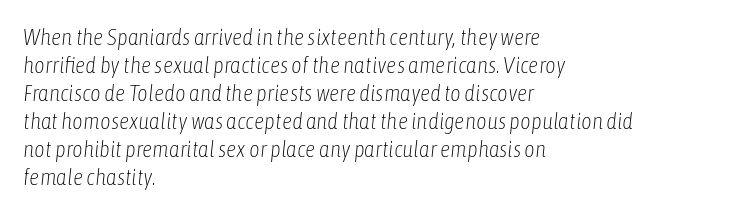
Q: Is the text bold? A: No.
Q: Is the text italic (slanted)? A: Yes, it leans right by about 6 degrees.
Q: Is the text underlined? A: No.
Q: How is the paragraph aligned? A: Left-aligned.
Q: Is the spacing between letters normal or unusually wide? A: Normal.
